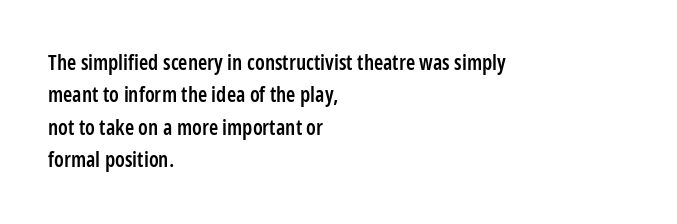
The image shows 21 px text type, upright; set left-aligned, normal line spacing (1.54x), normal letter spacing, not underlined.
